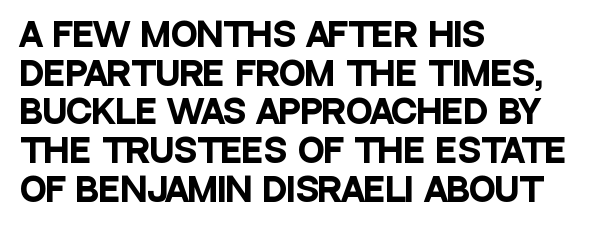
The passage shown is typed in a proportional face where columns would drift. The letterforms sit shoulder to shoulder at normal distance. A student would call this left alignment; a typographer would say flush left, rag right. Is there any slant? The stems are plumb.
